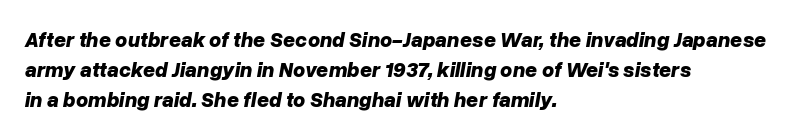
Thick stems and heavy bowls — unmistakably bold. Is the letter spacing exaggerated? No — it looks like the ordinary default. Every character sits at an angle, as italics do. Honestly, there is no underline to notice here at all. Interline gaps are of average width in this sample. Notice how the passage keeps a crisp vertical edge on the left only.
